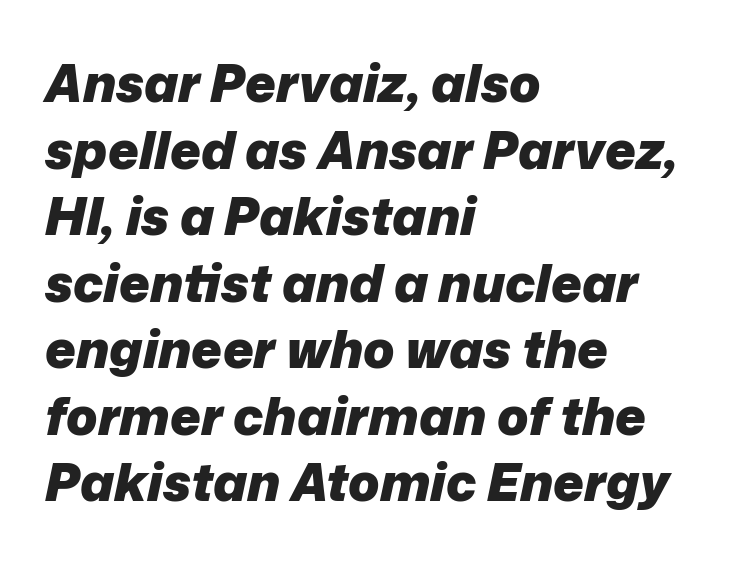
The face used here is proportionally spaced, like ordinary book or web type. The glyphs have the mass of a bold cut. The tracking reads as untouched default to a designer's eye. Plain, unruled lines of type.
